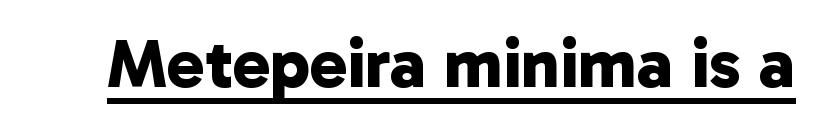
Q: Is the text bold? A: Yes.
Q: Is the typeface a serif or a sans-serif typeface? A: Sans-serif.
Q: Is the text underlined? A: Yes.
Q: Is the spacing between letters normal or unusually wide? A: Normal.
Q: Width (condensed, normal, or wide)? A: Normal.
Q: Stroke contrast? A: Low.
Q: x-height? A: Medium.
Q: Monospaced? A: No.
